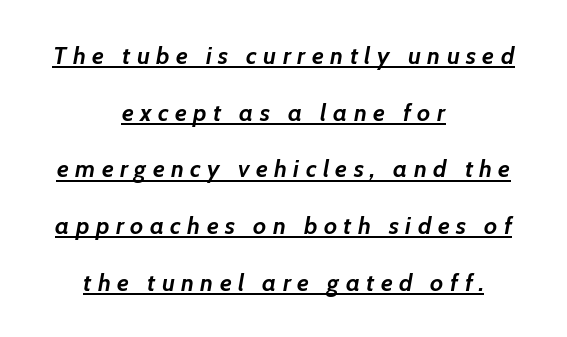
The image shows 24 px bold type, italic (leaning right); set centered, loose line spacing (2.36x), unusually wide letter spacing (+0.27 em), underlined.
